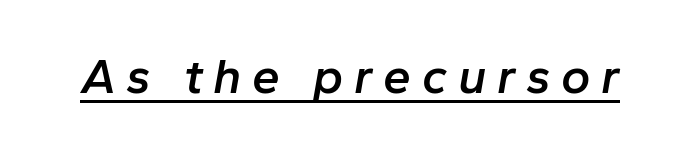
{"italic": "yes", "lean": "right", "slant_degrees": 10, "bold": "semi", "weight": "semibold", "width": "normal", "stroke_contrast": "low", "x_height": "medium", "monospaced": "no", "underline": "yes", "letter_spacing": "wide", "letter_spacing_em": 0.21, "glyph_px": 50}
